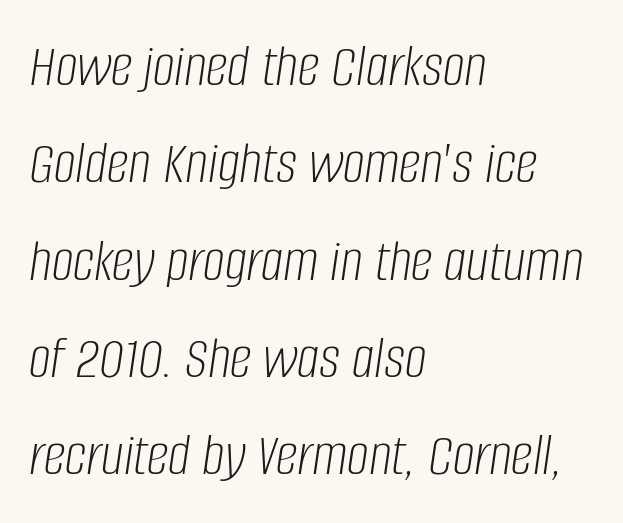
Q: Is the text bold? A: No.
Q: Is the text italic (slanted)? A: Yes, it leans right by about 8 degrees.
Q: Is the text underlined? A: No.
Q: How is the paragraph aligned? A: Left-aligned.
Q: Is the spacing between letters normal or unusually wide? A: Normal.
Q: Is the spacing between lines tight, normal or loose? A: Normal.
Q: Width (condensed, normal, or wide)? A: Condensed.
Q: Stroke contrast? A: Low.
Q: x-height? A: Large.
Q: Monospaced? A: No.
